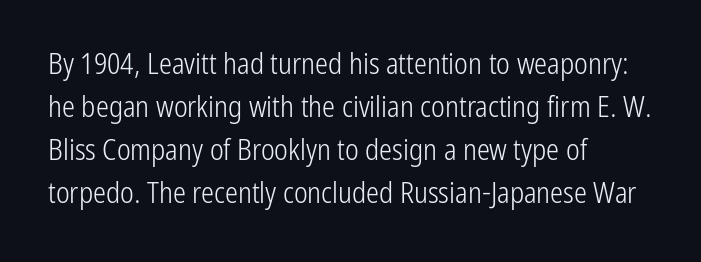
The image shows 29 px light, condensed sans-serif type, upright; set left-aligned, normal line spacing (1.48x), normal letter spacing, not underlined; low stroke contrast and a medium x-height.
